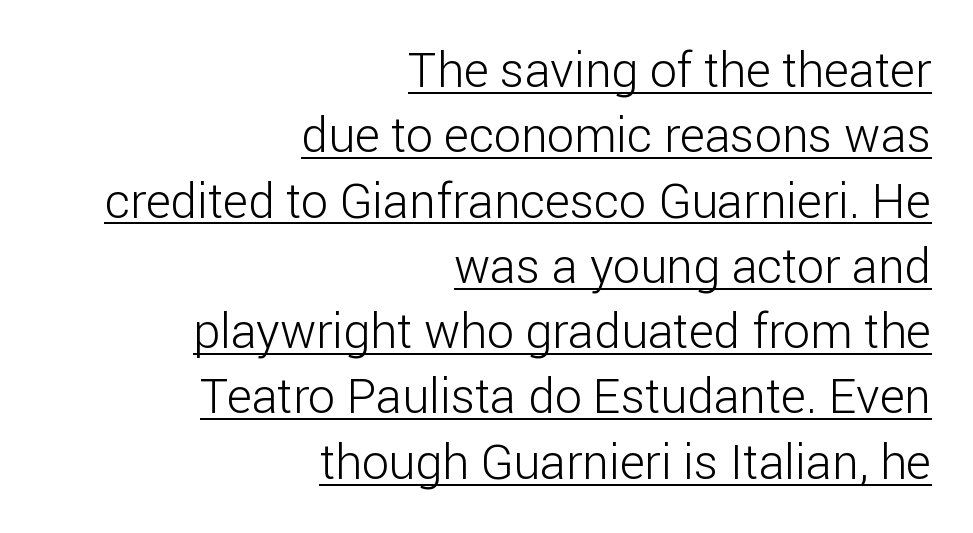
Q: Is the text bold? A: No.
Q: Is the text italic (slanted)? A: No, it is upright.
Q: Is the typeface a serif or a sans-serif typeface? A: Sans-serif.
Q: Is the text underlined? A: Yes.
Q: How is the paragraph aligned? A: Right-aligned.
Q: Is the spacing between letters normal or unusually wide? A: Normal.
Q: Is the spacing between lines tight, normal or loose? A: Normal.
Q: Width (condensed, normal, or wide)? A: Normal.
Q: Stroke contrast? A: Low.
Q: x-height? A: Medium.
Q: Monospaced? A: No.
